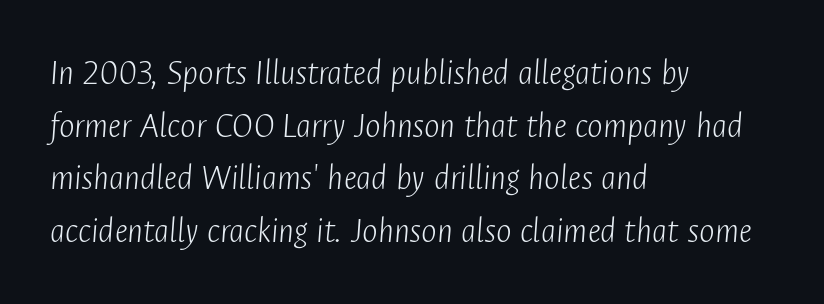
Q: Is the text bold? A: No.
Q: Is the text italic (slanted)? A: Yes, it leans right by about 4 degrees.
Q: Is the text underlined? A: No.
Q: How is the paragraph aligned? A: Left-aligned.
Q: Is the spacing between letters normal or unusually wide? A: Normal.
Q: Is the spacing between lines tight, normal or loose? A: Normal.
Q: Width (condensed, normal, or wide)? A: Condensed.
Q: Stroke contrast? A: Low.
Q: x-height? A: Medium.
Q: Monospaced? A: No.
